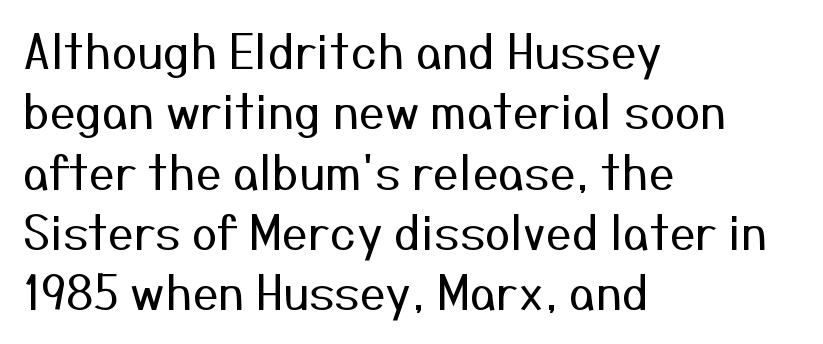
The image shows 46 px regular-weight sans-serif type, upright; set left-aligned, normal line spacing (1.31x), normal letter spacing, not underlined; medium stroke contrast and a medium x-height.
